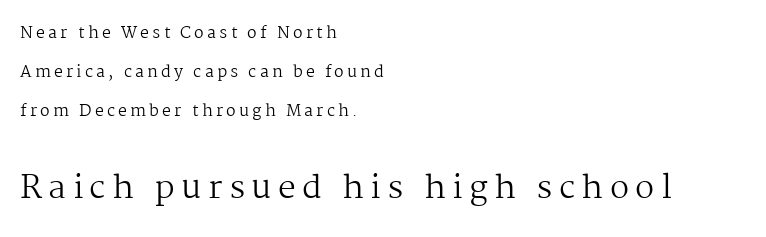
Q: Is the text bold? A: No.
Q: Is the text italic (slanted)? A: No, it is upright.
Q: Is the typeface a serif or a sans-serif typeface? A: Serif.
Q: Is the text underlined? A: No.
Q: How is the paragraph aligned? A: Left-aligned.
Q: Is the spacing between letters normal or unusually wide? A: Unusually wide.
Q: Is the spacing between lines tight, normal or loose? A: Loose.
Q: Which block of text is set in a larger size, the first (top) or the second (bottom)? A: The second (bottom) one.
Q: Width (condensed, normal, or wide)? A: Normal.
Q: Stroke contrast? A: Medium.
Q: x-height? A: Medium.
Q: Monospaced? A: No.
